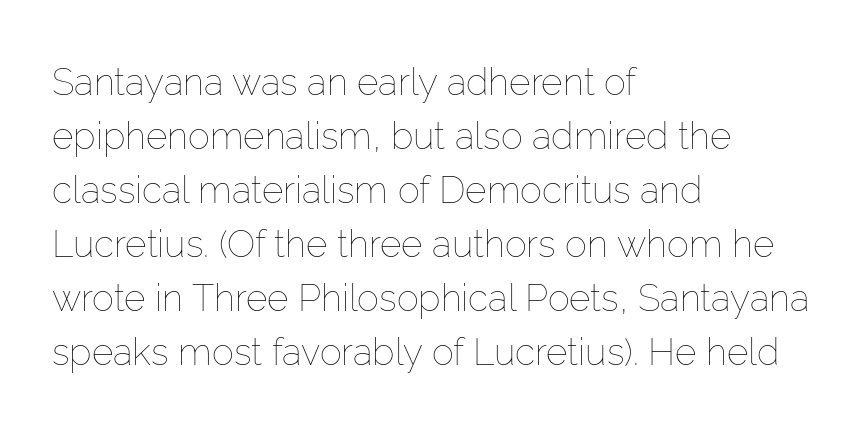
Q: Is the text bold? A: No.
Q: Is the text italic (slanted)? A: No, it is upright.
Q: Is the text underlined? A: No.
Q: How is the paragraph aligned? A: Left-aligned.
Q: Is the spacing between letters normal or unusually wide? A: Normal.
Q: Is the spacing between lines tight, normal or loose? A: Normal.
Q: Width (condensed, normal, or wide)? A: Normal.
Q: Stroke contrast? A: Low.
Q: x-height? A: Medium.
Q: Monospaced? A: No.
